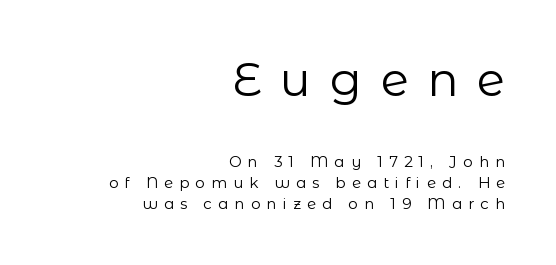
A quiet, ordinary-to-light weight characterises the typeface. A sans-serif font was chosen for this passage. These lines sit exactly where default settings would place them. Do the characters align in a grid? No, the font is proportional. The composition opens big and finishes small.
